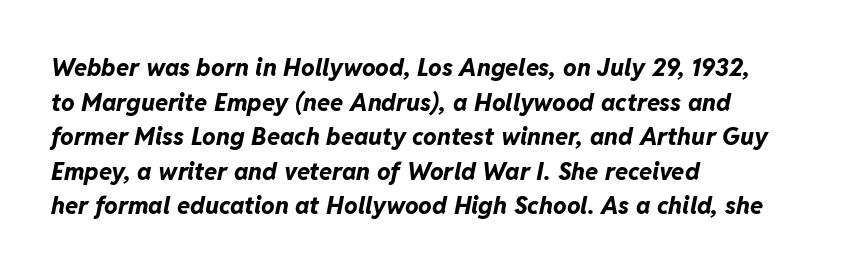
Q: Is the text bold? A: Yes.
Q: Is the text italic (slanted)? A: Yes, it leans right by about 11 degrees.
Q: Is the text underlined? A: No.
Q: How is the paragraph aligned? A: Left-aligned.
Q: Is the spacing between letters normal or unusually wide? A: Normal.
Q: Is the spacing between lines tight, normal or loose? A: Normal.
